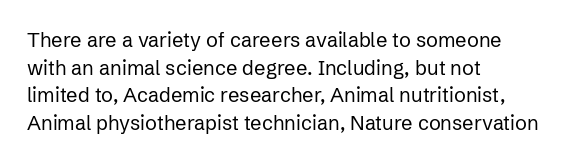
{"italic": "no", "bold": "no", "underline": "no", "align": "left", "line_spacing": "normal", "line_spacing_ratio": 1.38, "letter_spacing": "normal", "letter_spacing_em": 0.0, "glyph_px": 20}
